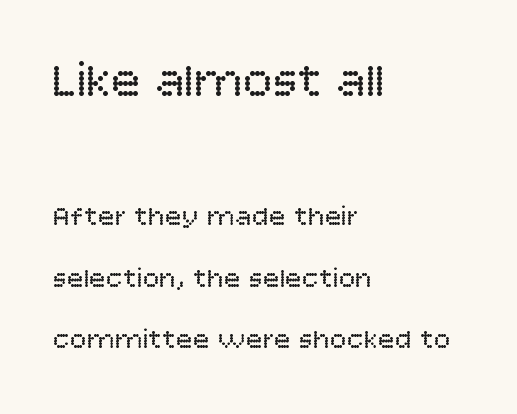
{"serif": "no", "italic": "no", "bold": "no", "weight": "regular", "width": "normal", "stroke_contrast": "low", "x_height": "large", "monospaced": "no", "underline": "no", "align": "left", "line_spacing": "loose", "line_spacing_ratio": 2.2, "letter_spacing": "normal", "letter_spacing_em": 0.0, "larger_block": "first", "size_ratio": 1.75, "glyph_px": 49}
